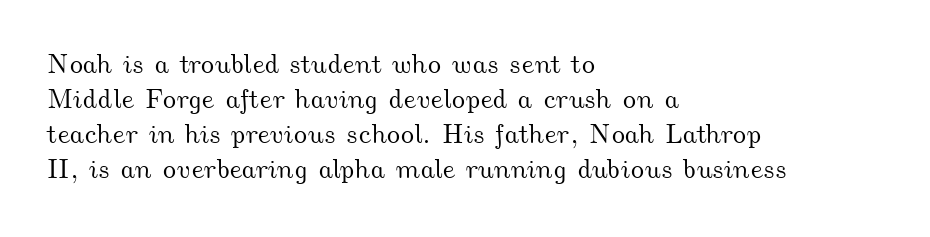
The image shows 27 px text type; set left-aligned, normal line spacing (1.3x), normal letter spacing, not underlined.
